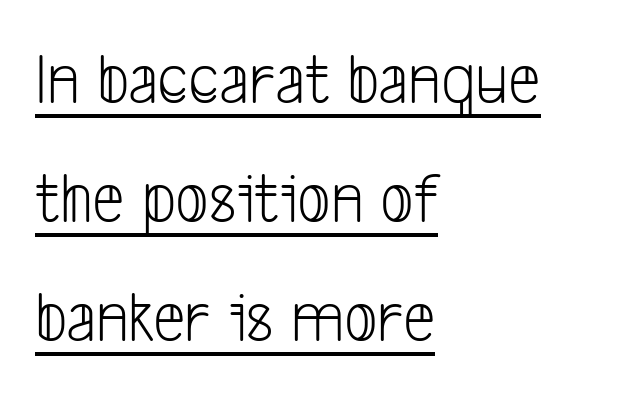
Q: Is the text bold? A: No.
Q: Is the typeface a serif or a sans-serif typeface? A: Sans-serif.
Q: Is the text underlined? A: Yes.
Q: How is the paragraph aligned? A: Left-aligned.
Q: Is the spacing between letters normal or unusually wide? A: Normal.
Q: Is the spacing between lines tight, normal or loose? A: Normal.
Q: Width (condensed, normal, or wide)? A: Condensed.
Q: Stroke contrast? A: Low.
Q: x-height? A: Medium.
Q: Monospaced? A: No.
